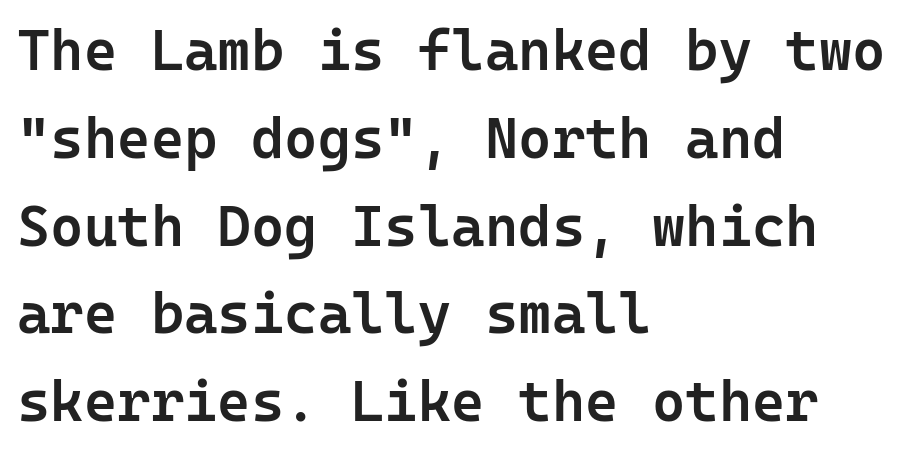
Q: Is the text bold? A: Semi-bold.
Q: Is the text italic (slanted)? A: No, it is upright.
Q: Is the typeface a serif or a sans-serif typeface? A: Sans-serif.
Q: Is the text underlined? A: No.
Q: How is the paragraph aligned? A: Left-aligned.
Q: Is the spacing between letters normal or unusually wide? A: Normal.
Q: Is the spacing between lines tight, normal or loose? A: Normal.
Q: Width (condensed, normal, or wide)? A: Normal.
Q: Stroke contrast? A: Low.
Q: x-height? A: Medium.
